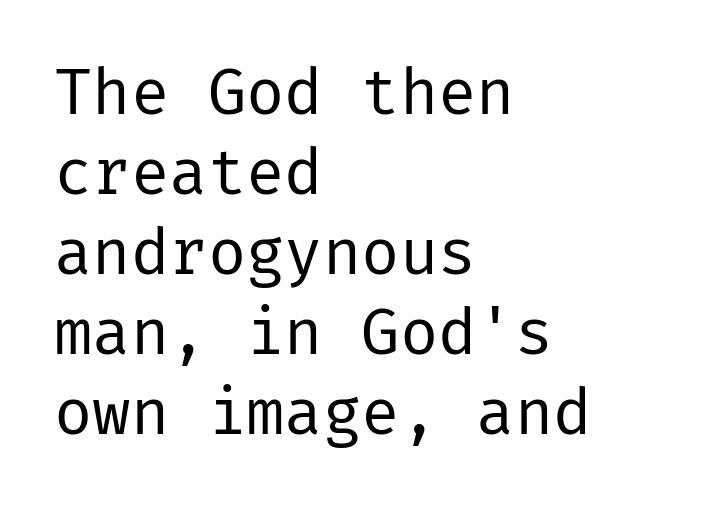
Q: Is the text bold? A: No.
Q: Is the text italic (slanted)? A: No, it is upright.
Q: Is the typeface a serif or a sans-serif typeface? A: Sans-serif.
Q: Is the text underlined? A: No.
Q: How is the paragraph aligned? A: Left-aligned.
Q: Is the spacing between letters normal or unusually wide? A: Normal.
Q: Is the spacing between lines tight, normal or loose? A: Normal.
Q: Width (condensed, normal, or wide)? A: Normal.
Q: Stroke contrast? A: Low.
Q: x-height? A: Medium.
